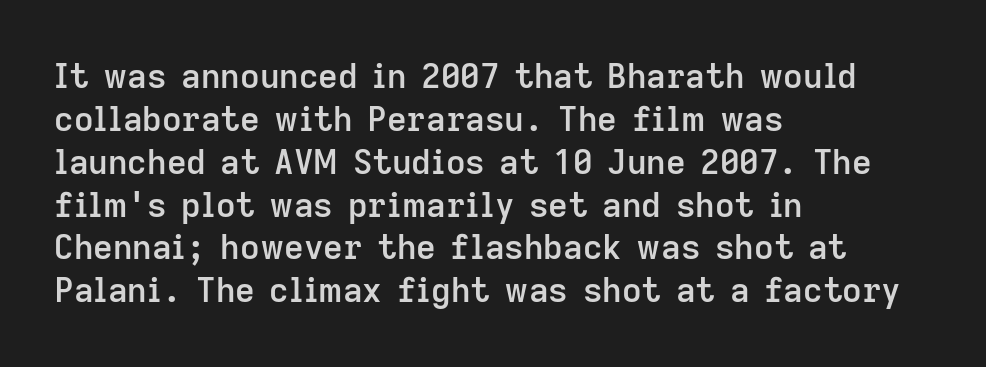
Looks like regular typesetting: each glyph gets only the width it needs. Its strokes are somewhat broadened, the hallmark of semibold type. Evenly set lines give the paragraph a standard silhouette. The string is rendered with underlining switched off.
